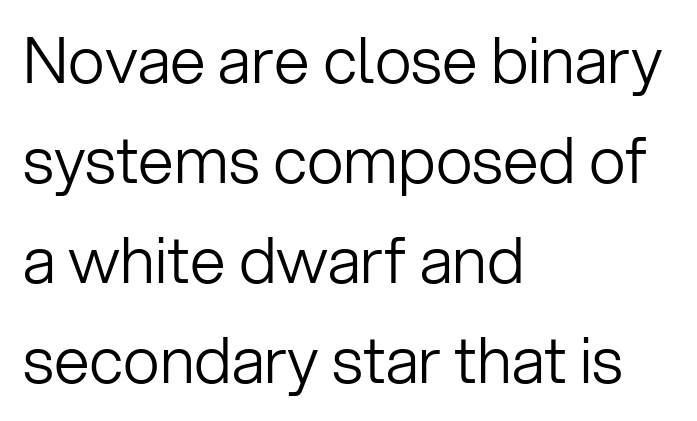
The image shows 64 px light sans-serif type, upright; set left-aligned, normal line spacing (1.56x), normal letter spacing, not underlined; low stroke contrast and a medium x-height.
